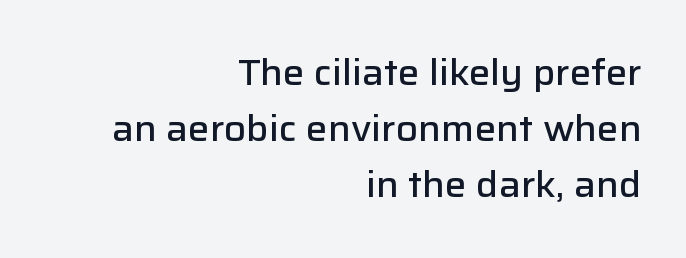
Q: Is the text bold? A: Semi-bold.
Q: Is the text italic (slanted)? A: No, it is upright.
Q: Is the typeface a serif or a sans-serif typeface? A: Sans-serif.
Q: Is the text underlined? A: No.
Q: How is the paragraph aligned? A: Right-aligned.
Q: Is the spacing between letters normal or unusually wide? A: Normal.
Q: Is the spacing between lines tight, normal or loose? A: Normal.
Q: Width (condensed, normal, or wide)? A: Normal.
Q: Stroke contrast? A: Low.
Q: x-height? A: Medium.
Q: Monospaced? A: No.
